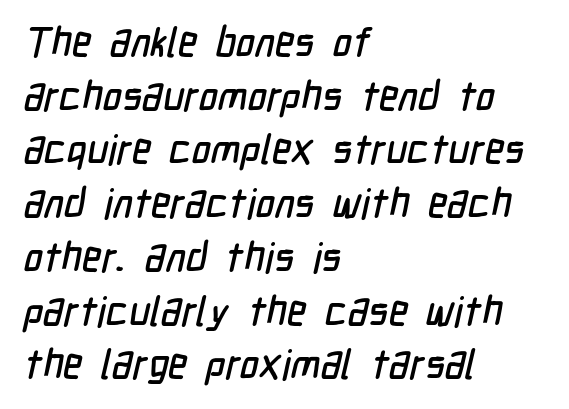
A typesetter would call this proportional, since set widths differ per character. The rag falls on the right side of this text block. The typeface chosen for these lines omits serifs. A typesetter would call this leading conventional body-copy spacing. The baseline area is clear. The tracking reads as untouched default to a designer's eye.
